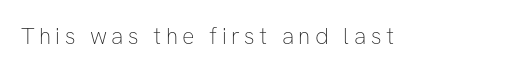
Honestly, there is no underline to notice here at all. This is roman type, the default non-slanted kind. Weight: not bold — regular or lighter.
